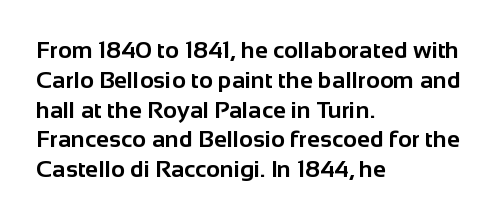
{"italic": "no", "bold": "yes", "underline": "no", "align": "left", "line_spacing_ratio": 1.24, "letter_spacing": "normal", "letter_spacing_em": 0.0, "glyph_px": 24}
